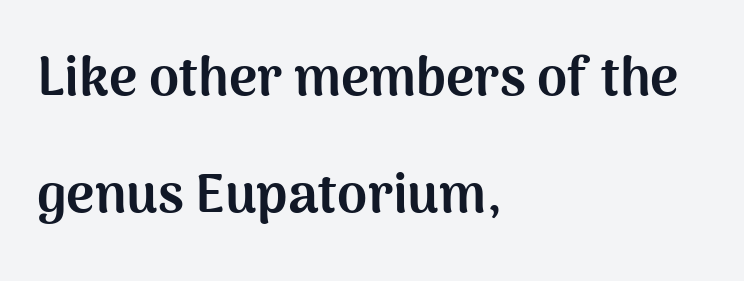
{"serif": "no", "italic": "no", "bold": "yes", "weight": "bold", "width": "normal", "stroke_contrast": "medium", "x_height": "medium", "monospaced": "no", "underline": "no", "align": "left", "line_spacing": "loose", "line_spacing_ratio": 2.17, "letter_spacing": "normal", "letter_spacing_em": 0.0, "glyph_px": 54}
